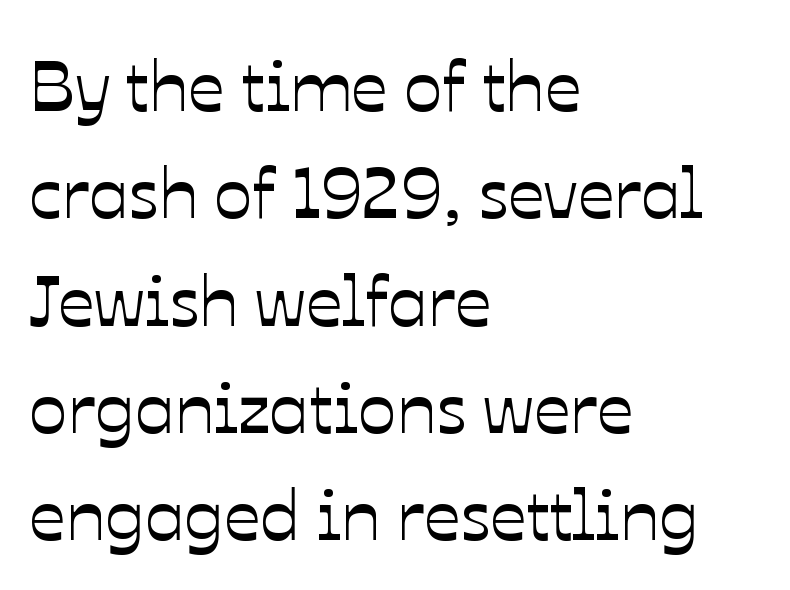
Only glyphs here, with clear space below each row. Layout note: lines flush left. Observe the ordinary spacing: letters are neighbours, not strangers. You can tell it's not italic because the verticals are truly vertical. Quick note: interline space is typical.
